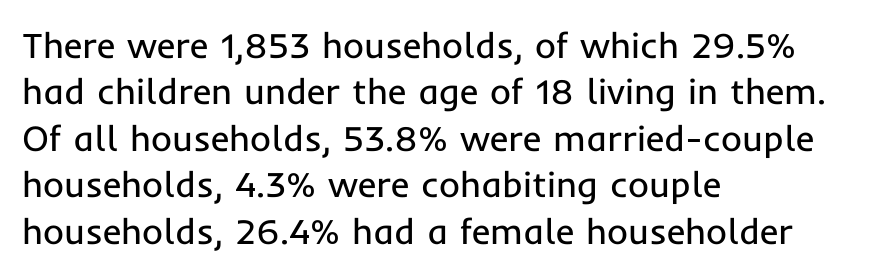
Q: Is the text bold? A: No.
Q: Is the text italic (slanted)? A: No, it is upright.
Q: Is the typeface a serif or a sans-serif typeface? A: Sans-serif.
Q: Is the text underlined? A: No.
Q: How is the paragraph aligned? A: Left-aligned.
Q: Is the spacing between letters normal or unusually wide? A: Normal.
Q: Is the spacing between lines tight, normal or loose? A: Normal.
Q: Width (condensed, normal, or wide)? A: Normal.
Q: Stroke contrast? A: Low.
Q: x-height? A: Medium.
Q: Monospaced? A: No.
